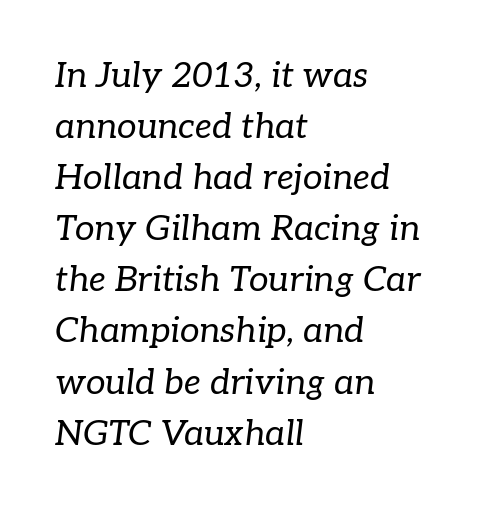
Q: Is the text bold? A: No.
Q: Is the text italic (slanted)? A: Yes, it leans right by about 7 degrees.
Q: Is the typeface a serif or a sans-serif typeface? A: Serif.
Q: Is the text underlined? A: No.
Q: How is the paragraph aligned? A: Left-aligned.
Q: Is the spacing between letters normal or unusually wide? A: Normal.
Q: Is the spacing between lines tight, normal or loose? A: Normal.
Q: Width (condensed, normal, or wide)? A: Normal.
Q: Stroke contrast? A: Low.
Q: x-height? A: Medium.
Q: Monospaced? A: No.
